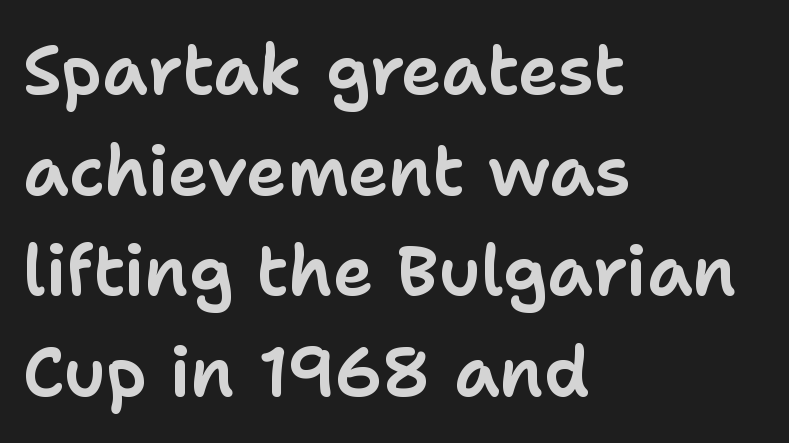
The image shows 69 px sans-serif type, upright; set left-aligned, normal line spacing (1.46x), normal letter spacing, not underlined; low stroke contrast and a medium x-height.
